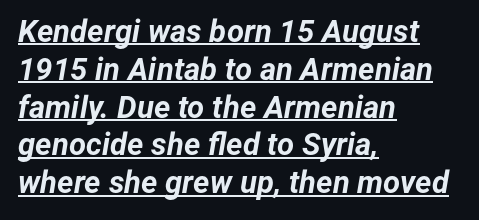
All the whitespace from short lines collects on the right. The rendering uses natural spacing where letterforms have individual widths. The face used here has the dense, thick strokes of a bold. A typesetter would mark this as italic. The glyphs are accompanied by a horizontal stroke just below them. Here the glyphs are tracked normally, forming tight word shapes.
